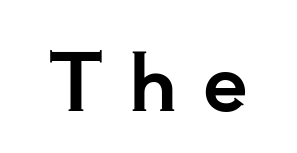
{"serif": "yes", "italic": "no", "width": "normal", "stroke_contrast": "low", "x_height": "small", "monospaced": "no", "underline": "no", "letter_spacing": "wide", "letter_spacing_em": 0.32, "glyph_px": 80}
